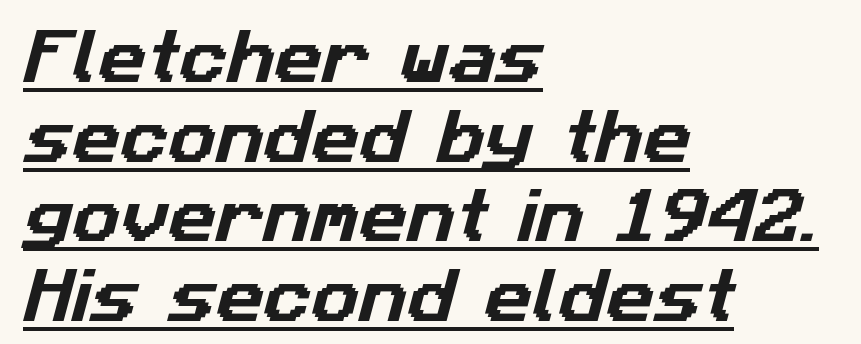
{"serif": "no", "width": "normal", "stroke_contrast": "low", "x_height": "medium", "monospaced": "no", "underline": "yes", "align": "left", "line_spacing": "normal", "line_spacing_ratio": 1.35, "letter_spacing": "normal", "letter_spacing_em": 0.0, "glyph_px": 59}
